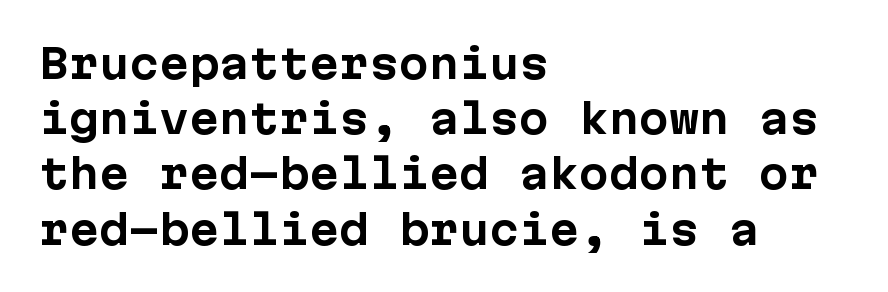
Q: Is the text bold? A: Yes.
Q: Is the text italic (slanted)? A: No, it is upright.
Q: Is the typeface a serif or a sans-serif typeface? A: Sans-serif.
Q: Is the text underlined? A: No.
Q: How is the paragraph aligned? A: Left-aligned.
Q: Is the spacing between letters normal or unusually wide? A: Normal.
Q: Is the spacing between lines tight, normal or loose? A: Normal.
Q: Width (condensed, normal, or wide)? A: Normal.
Q: Stroke contrast? A: Low.
Q: x-height? A: Medium.
Q: Monospaced? A: Yes.
